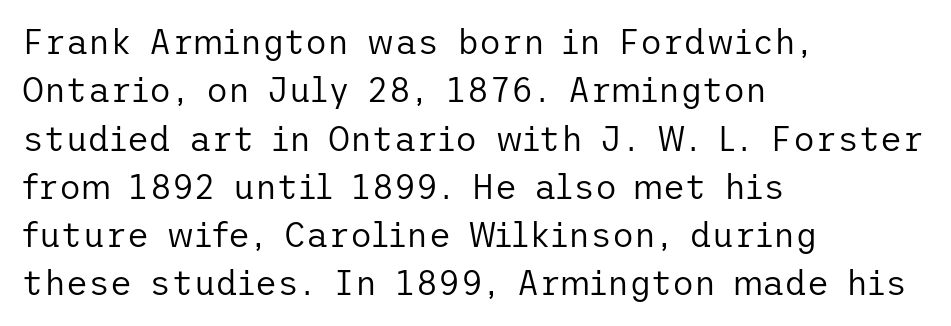
{"serif": "no", "italic": "no", "bold": "no", "weight": "regular", "width": "normal", "stroke_contrast": "low", "x_height": "medium", "underline": "no", "align": "left", "line_spacing": "normal", "line_spacing_ratio": 1.42, "letter_spacing": "normal", "letter_spacing_em": 0.0, "glyph_px": 34}
